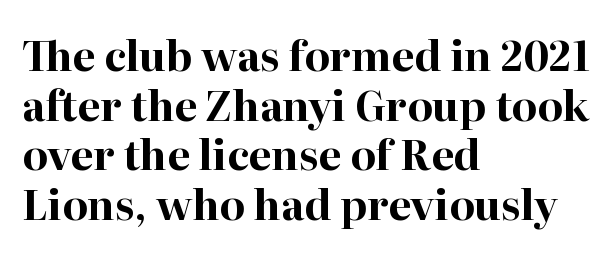
{"serif": "yes", "italic": "no", "bold": "yes", "weight": "bold", "width": "normal", "stroke_contrast": "high", "x_height": "medium", "monospaced": "no", "underline": "no", "align": "left", "line_spacing_ratio": 1.21, "letter_spacing": "normal", "letter_spacing_em": 0.0, "glyph_px": 41}
